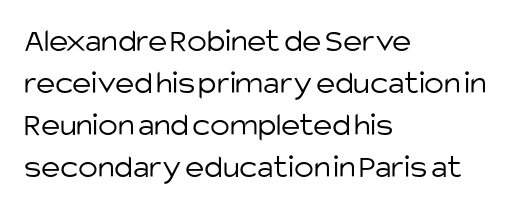
The image shows 33 px light sans-serif type, upright; set left-aligned, normal line spacing (1.27x), normal letter spacing, not underlined; low stroke contrast and a large x-height.
